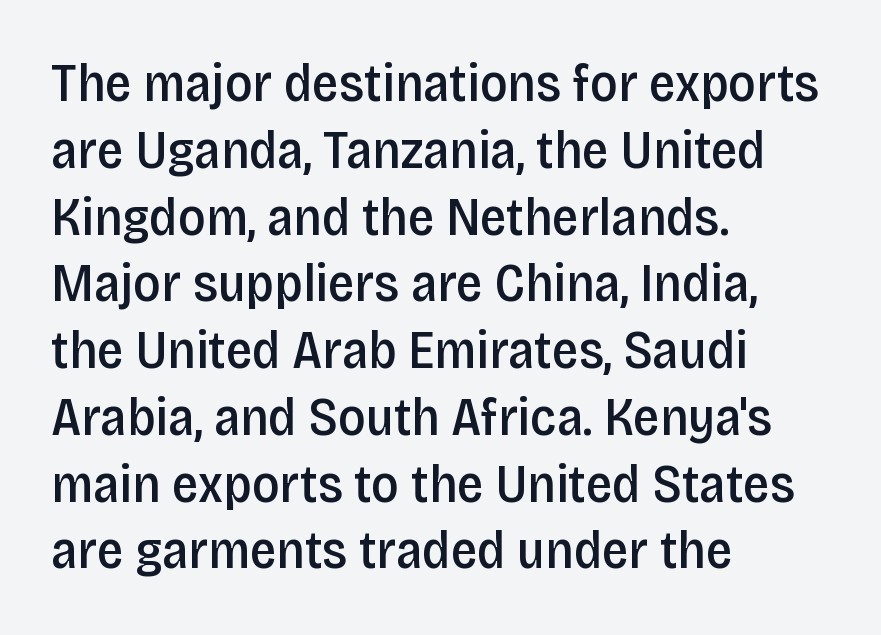
The image shows 53 px semibold, condensed sans-serif type, upright; set left-aligned, normal line spacing (1.26x), normal letter spacing, not underlined; low stroke contrast and a large x-height.
